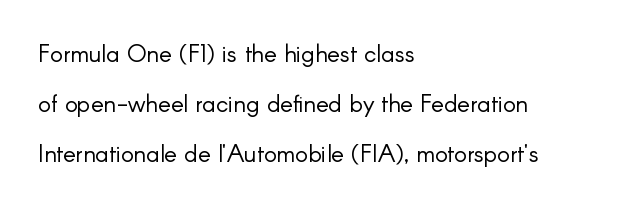
Q: Is the text bold? A: No.
Q: Is the text italic (slanted)? A: No, it is upright.
Q: Is the text underlined? A: No.
Q: How is the paragraph aligned? A: Left-aligned.
Q: Is the spacing between letters normal or unusually wide? A: Normal.
Q: Is the spacing between lines tight, normal or loose? A: Loose.
